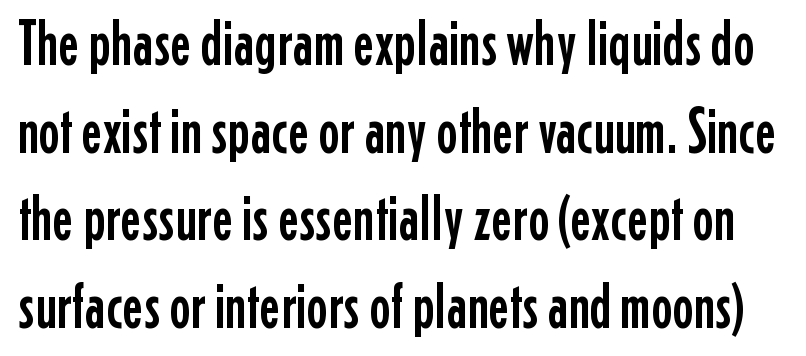
Q: Is the text italic (slanted)? A: No, it is upright.
Q: Is the typeface a serif or a sans-serif typeface? A: Sans-serif.
Q: Is the text underlined? A: No.
Q: Is the spacing between letters normal or unusually wide? A: Normal.
Q: Is the spacing between lines tight, normal or loose? A: Normal.
Q: Width (condensed, normal, or wide)? A: Condensed.
Q: Stroke contrast? A: Low.
Q: x-height? A: Medium.
Q: Monospaced? A: No.
